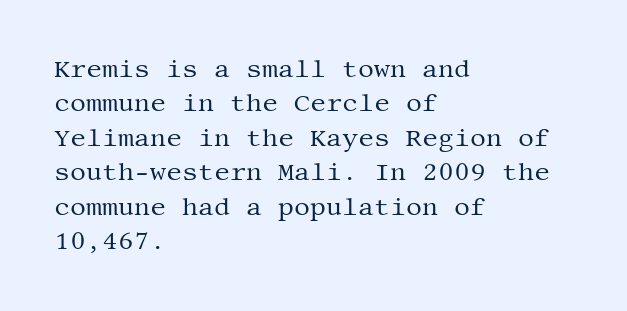
Q: Is the text bold? A: No.
Q: Is the text italic (slanted)? A: No, it is upright.
Q: Is the text underlined? A: No.
Q: How is the paragraph aligned? A: Left-aligned.
Q: Is the spacing between letters normal or unusually wide? A: Normal.
Q: Is the spacing between lines tight, normal or loose? A: Normal.
